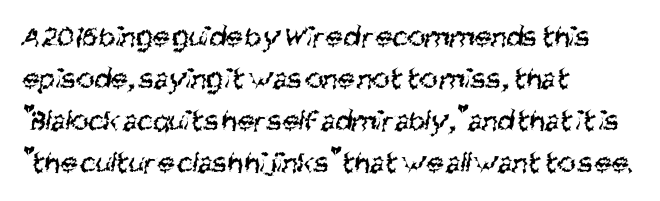
The image shows 31 px regular-weight, condensed sans-serif type; set left-aligned, normal line spacing (1.36x), normal letter spacing, not underlined; medium stroke contrast and a large x-height.
